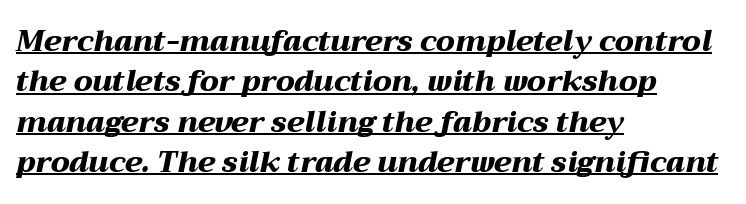
The text block is weighted toward the left margin, trailing off unevenly rightward. Underlining? Definitely there. Posture: slanted. Default kerning and tracking; the words read as compact shapes.
